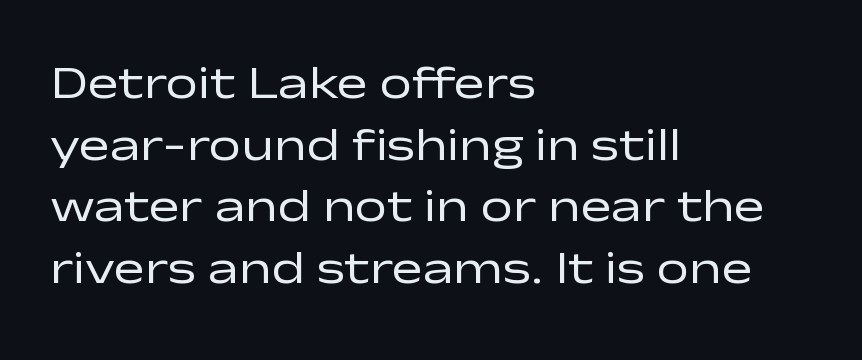
{"serif": "no", "italic": "no", "bold": "no", "weight": "regular", "width": "wide", "stroke_contrast": "low", "x_height": "medium", "monospaced": "no", "underline": "no", "align": "left", "line_spacing": "normal", "line_spacing_ratio": 1.34, "letter_spacing": "normal", "letter_spacing_em": 0.0, "glyph_px": 46}
